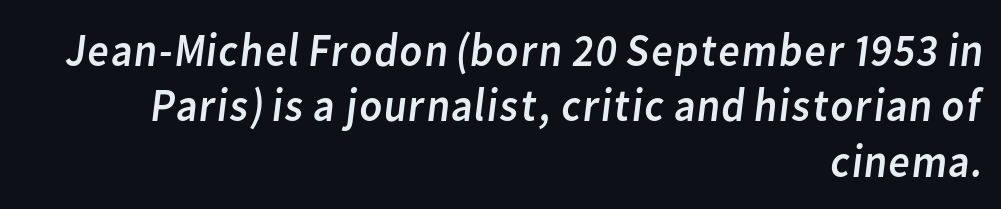
Q: Is the text bold? A: No.
Q: Is the typeface a serif or a sans-serif typeface? A: Sans-serif.
Q: Is the text underlined? A: No.
Q: How is the paragraph aligned? A: Right-aligned.
Q: Is the spacing between letters normal or unusually wide? A: Normal.
Q: Width (condensed, normal, or wide)? A: Normal.
Q: Stroke contrast? A: Low.
Q: x-height? A: Medium.
Q: Monospaced? A: No.
